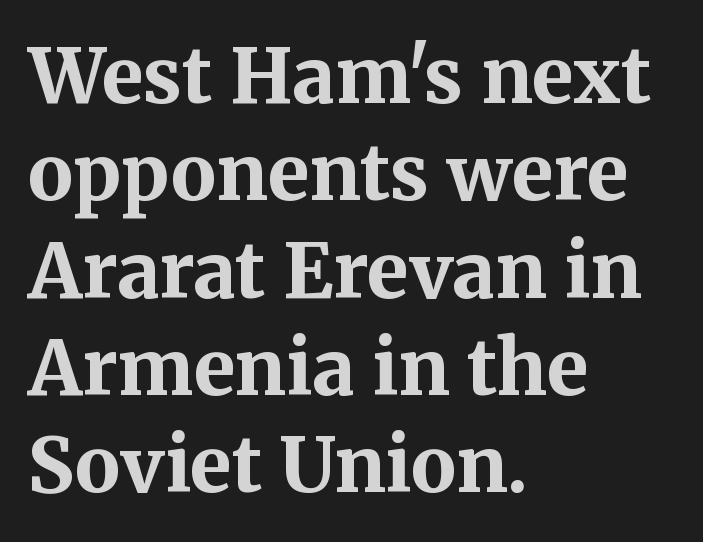
The image shows 76 px bold serif type, upright; set left-aligned, normal line spacing (1.28x), normal letter spacing, not underlined; medium stroke contrast and a medium x-height.
